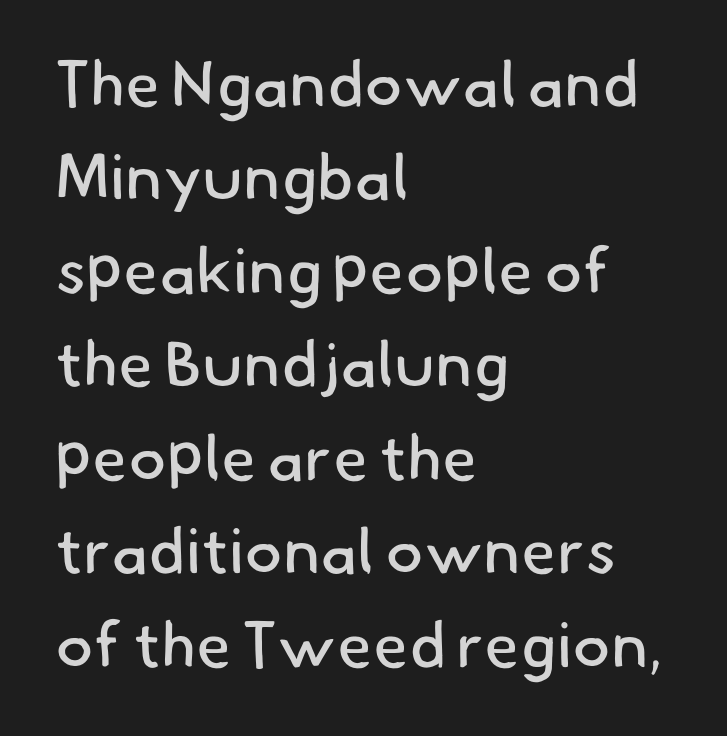
Examine the stroke ends and you'll find no serifs. Summary of vertical rhythm: regular, with standard interline spacing. Proportional: the letters do not fall into vertical columns. Type without underlining. This reads as an unemphasized weight, regular at the heaviest.
